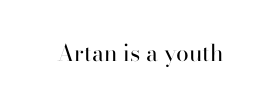
The image shows 23 px text type, upright; set normal letter spacing, not underlined.
